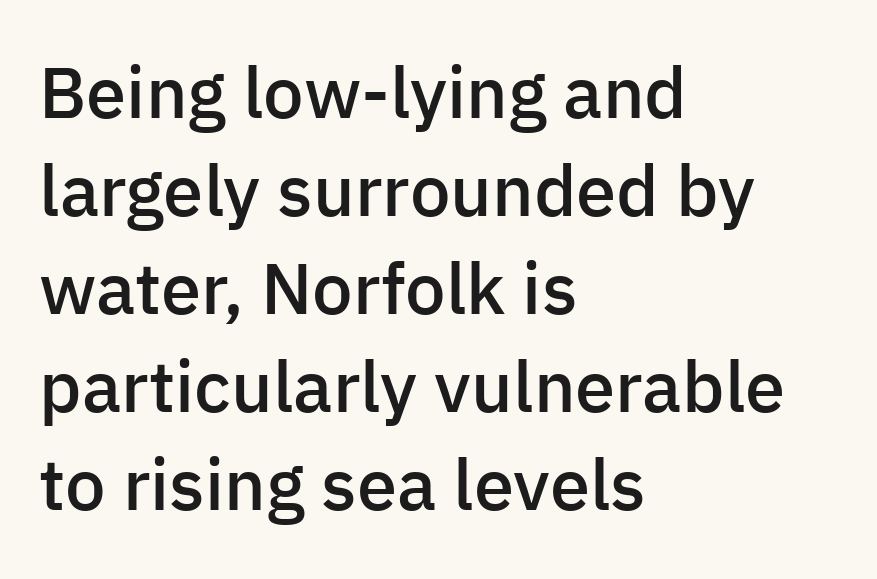
{"serif": "no", "italic": "no", "bold": "semi", "weight": "semibold", "width": "normal", "stroke_contrast": "low", "x_height": "medium", "monospaced": "no", "underline": "no", "align": "left", "line_spacing": "normal", "line_spacing_ratio": 1.36, "letter_spacing": "normal", "letter_spacing_em": 0.0, "glyph_px": 72}
